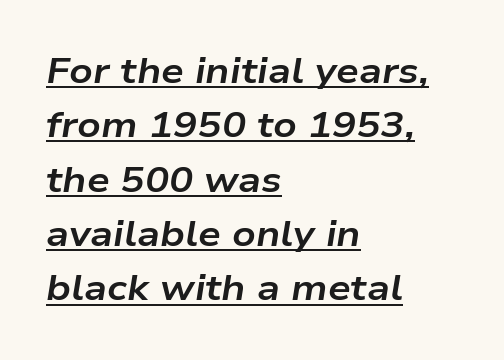
The image shows 36 px bold, wide type, italic (leaning right); set left-aligned, normal line spacing (1.51x), normal letter spacing, underlined; low stroke contrast and a medium x-height.
